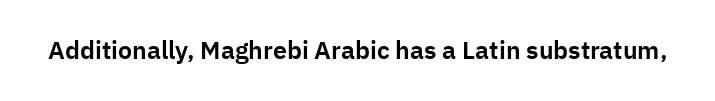
Q: Is the text italic (slanted)? A: No, it is upright.
Q: Is the text underlined? A: No.
Q: Is the spacing between letters normal or unusually wide? A: Normal.
